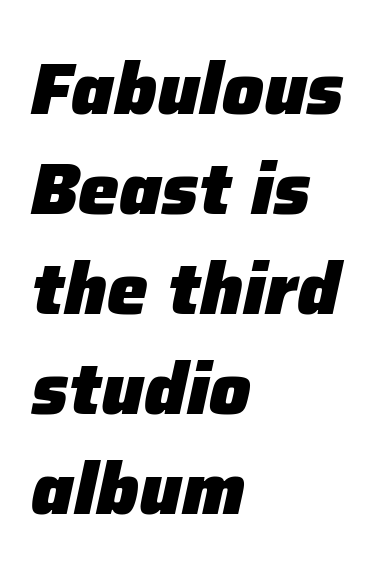
The passage shown has conventional tracking throughout. The rag falls on the right side of this text block. Thick stems and heavy bowls — unmistakably bold. Spacing verdict: proportional, widths tailored to each character. Italic? Definitely — the glyphs are oblique.
